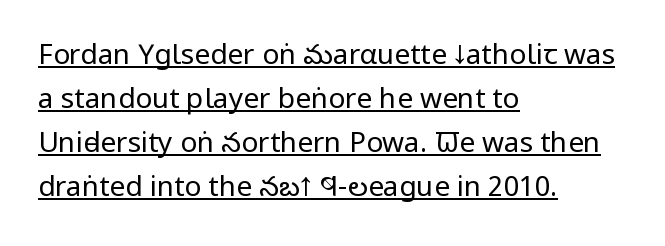
{"serif": "no", "italic": "no", "bold": "no", "weight": "regular", "width": "condensed", "stroke_contrast": "low", "x_height": "large", "monospaced": "no", "underline": "yes", "align": "left", "line_spacing": "normal", "line_spacing_ratio": 1.57, "letter_spacing": "normal", "letter_spacing_em": 0.0, "glyph_px": 28}
